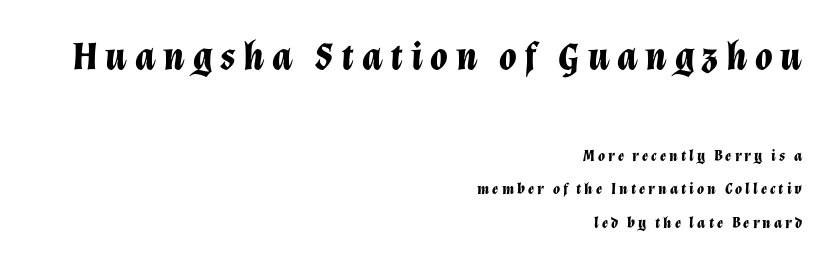
Check the space under the baseline: it is left empty. Designer's note — italics engaged. A flush-right, rag-left setting is used for this passage. The rendering uses natural spacing where letterforms have individual widths.
